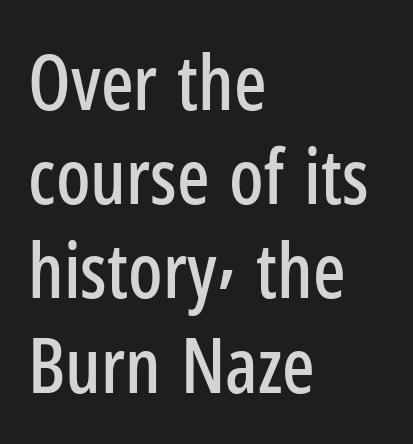
Q: Is the text italic (slanted)? A: No, it is upright.
Q: Is the typeface a serif or a sans-serif typeface? A: Sans-serif.
Q: Is the text underlined? A: No.
Q: How is the paragraph aligned? A: Left-aligned.
Q: Is the spacing between letters normal or unusually wide? A: Normal.
Q: Width (condensed, normal, or wide)? A: Condensed.
Q: Stroke contrast? A: Low.
Q: x-height? A: Medium.
Q: Monospaced? A: No.
